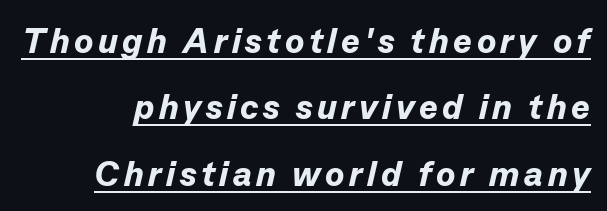
Q: Is the text bold? A: Yes.
Q: Is the text italic (slanted)? A: Yes, it leans right by about 13 degrees.
Q: Is the text underlined? A: Yes.
Q: How is the paragraph aligned? A: Right-aligned.
Q: Is the spacing between lines tight, normal or loose? A: Loose.
Q: Width (condensed, normal, or wide)? A: Normal.
Q: Stroke contrast? A: Low.
Q: x-height? A: Medium.
Q: Monospaced? A: No.
